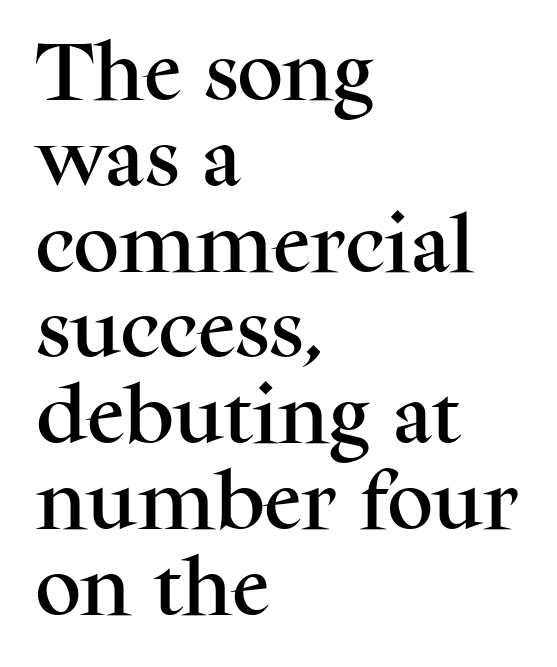
Q: Is the text italic (slanted)? A: No, it is upright.
Q: Is the typeface a serif or a sans-serif typeface? A: Serif.
Q: Is the text underlined? A: No.
Q: How is the paragraph aligned? A: Left-aligned.
Q: Is the spacing between letters normal or unusually wide? A: Normal.
Q: Is the spacing between lines tight, normal or loose? A: Normal.
Q: Width (condensed, normal, or wide)? A: Normal.
Q: Stroke contrast? A: Medium.
Q: x-height? A: Medium.
Q: Monospaced? A: No.
